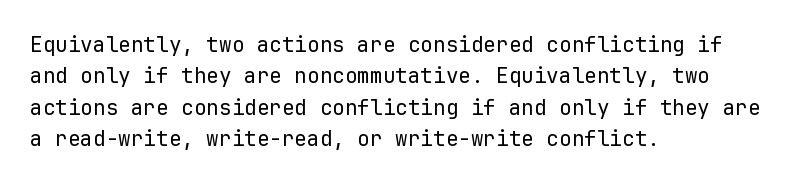
Ordinary non-slanted type is in use. Honestly, the row spacing looks completely unremarkable. These lines keep a tight, regular rhythm from letter to letter. These lines stack with their left ends in a neat column.
